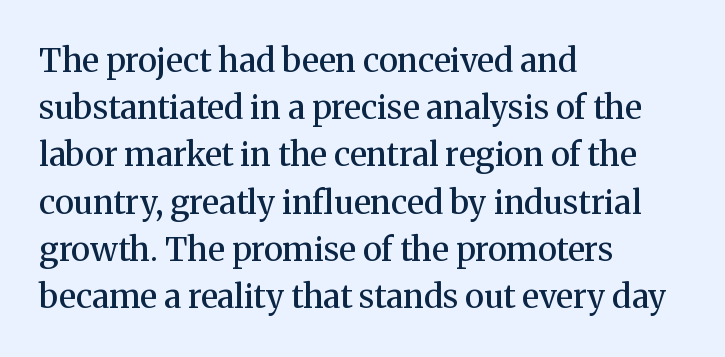
Q: Is the text bold? A: Semi-bold.
Q: Is the text italic (slanted)? A: No, it is upright.
Q: Is the typeface a serif or a sans-serif typeface? A: Serif.
Q: Is the text underlined? A: No.
Q: How is the paragraph aligned? A: Left-aligned.
Q: Is the spacing between letters normal or unusually wide? A: Normal.
Q: Is the spacing between lines tight, normal or loose? A: Normal.
Q: Width (condensed, normal, or wide)? A: Normal.
Q: Stroke contrast? A: Medium.
Q: x-height? A: Medium.
Q: Monospaced? A: No.
